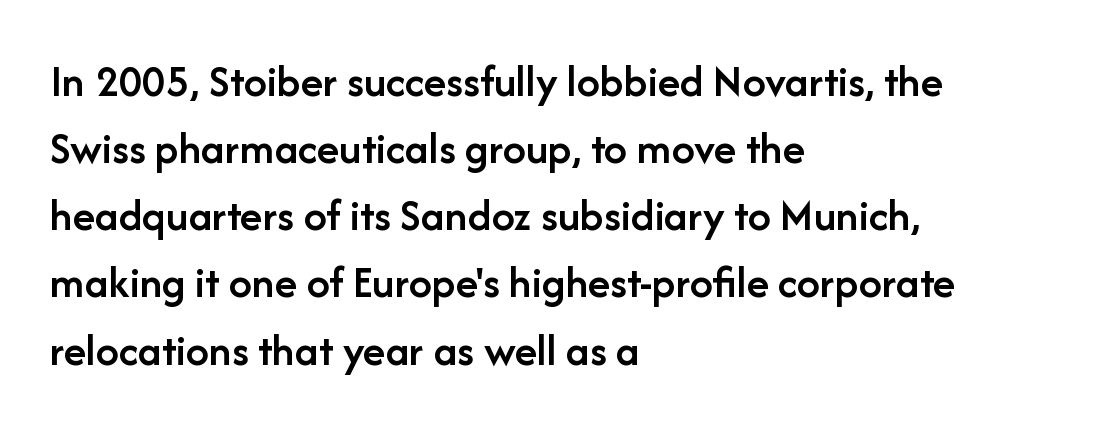
Q: Is the text bold? A: Semi-bold.
Q: Is the text italic (slanted)? A: No, it is upright.
Q: Is the typeface a serif or a sans-serif typeface? A: Sans-serif.
Q: Is the text underlined? A: No.
Q: How is the paragraph aligned? A: Left-aligned.
Q: Is the spacing between letters normal or unusually wide? A: Normal.
Q: Is the spacing between lines tight, normal or loose? A: Normal.
Q: Width (condensed, normal, or wide)? A: Normal.
Q: Stroke contrast? A: Low.
Q: x-height? A: Medium.
Q: Monospaced? A: No.
